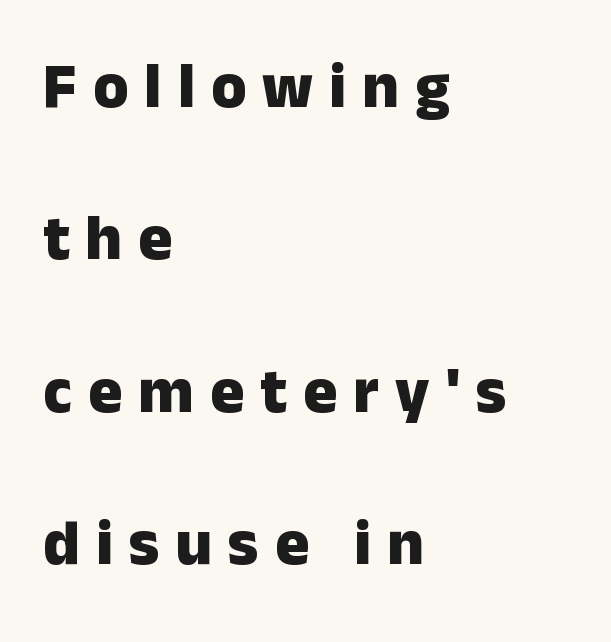
The image shows 64 px heavy sans-serif type, upright; set left-aligned, loose line spacing (2.38x), unusually wide letter spacing (+0.25 em), not underlined; low stroke contrast and a medium x-height.
